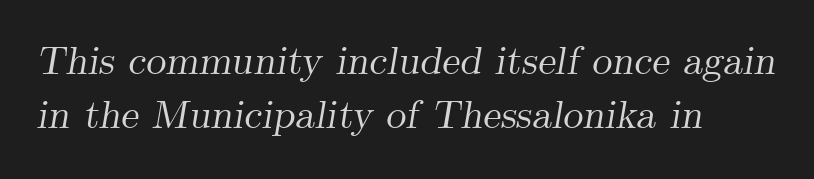
The rendering applies a slant to the glyphs. Spacing between characters is what you'd get straight out of the box. Here the designer chose a conventional face with non-uniform glyph widths. Yep, those are serifs on the letters. Does the copy run flush right? No — it runs flush left.
